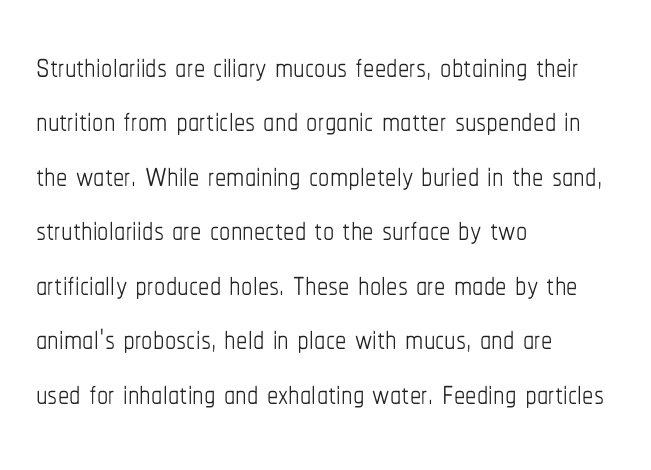
The image shows 45 px thin, condensed type, upright; set left-aligned, line spacing 1.21x, normal letter spacing, not underlined; low stroke contrast and a medium x-height.
